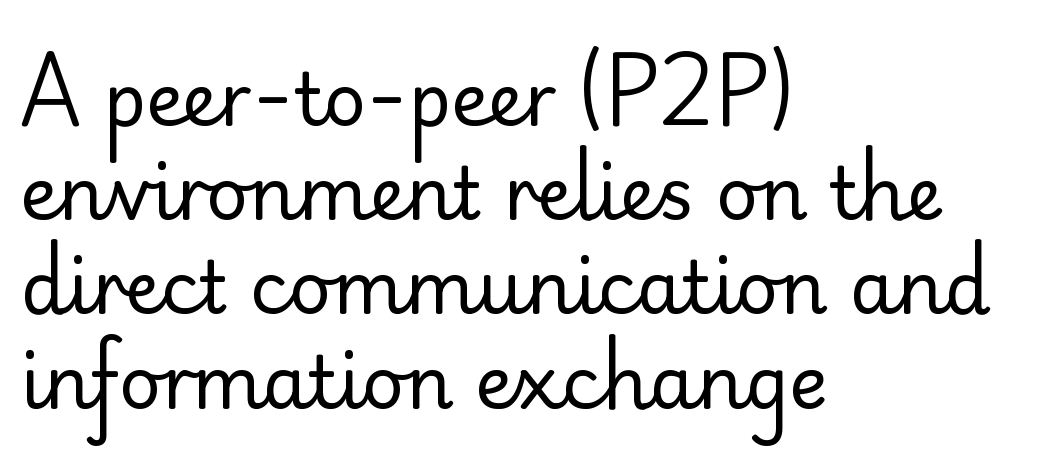
If you drew a line through each stem, it would be perfectly vertical. Counters stay open thanks to moderate or lighter strokes. Compared with typical body copy, the letter spacing here is the same. The string is rendered with underlining switched off.
